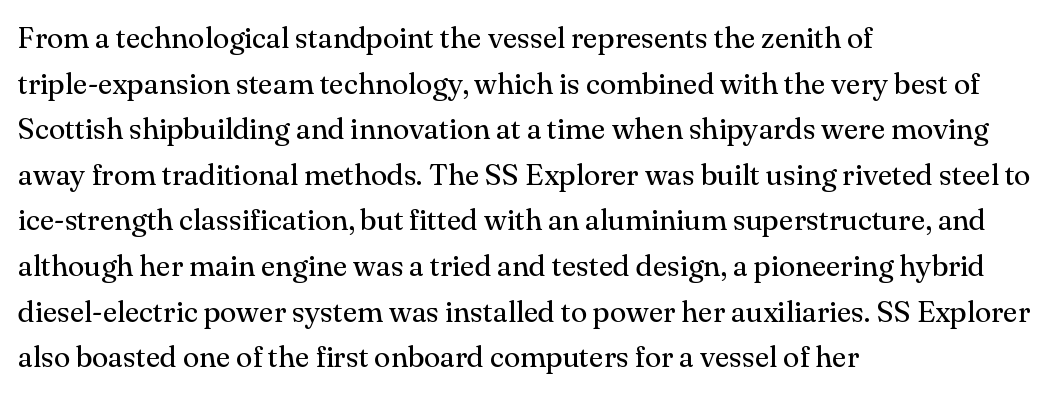
{"serif": "yes", "italic": "no", "bold": "no", "weight": "regular", "width": "normal", "stroke_contrast": "medium", "x_height": "small", "monospaced": "no", "underline": "no", "align": "left", "line_spacing": "normal", "line_spacing_ratio": 1.52, "letter_spacing": "normal", "letter_spacing_em": 0.0, "glyph_px": 30}
